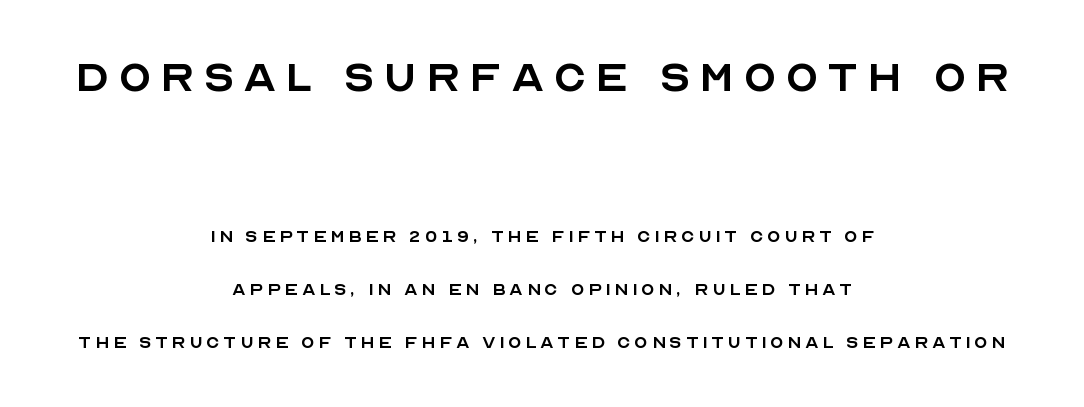
The image shows 54 px regular-weight sans-serif type, upright; set centered, loose line spacing (2.41x), not underlined; the first (top) block is 2.45x larger; a large x-height.
